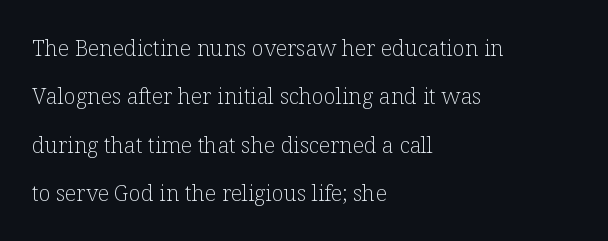
{"italic": "no", "bold": "no", "underline": "no", "align": "left", "line_spacing": "loose", "line_spacing_ratio": 2.2, "letter_spacing": "normal", "letter_spacing_em": 0.0, "glyph_px": 22}
